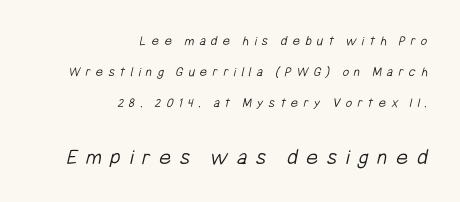
{"bold": "no", "underline": "no", "align": "right", "line_spacing": "loose", "line_spacing_ratio": 2.22, "letter_spacing": "wide", "letter_spacing_em": 0.38, "larger_block": "second", "size_ratio": 1.64, "glyph_px": 23}
